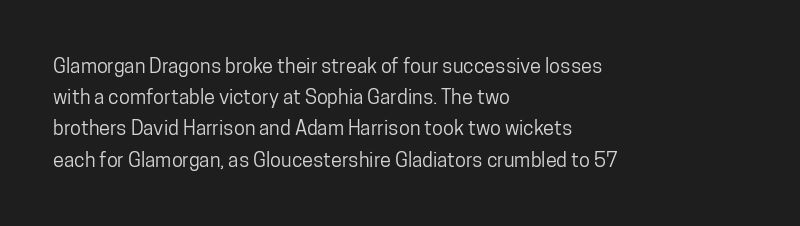
The image shows 20 px text type, upright; set left-aligned, normal line spacing (1.56x), normal letter spacing, not underlined.
